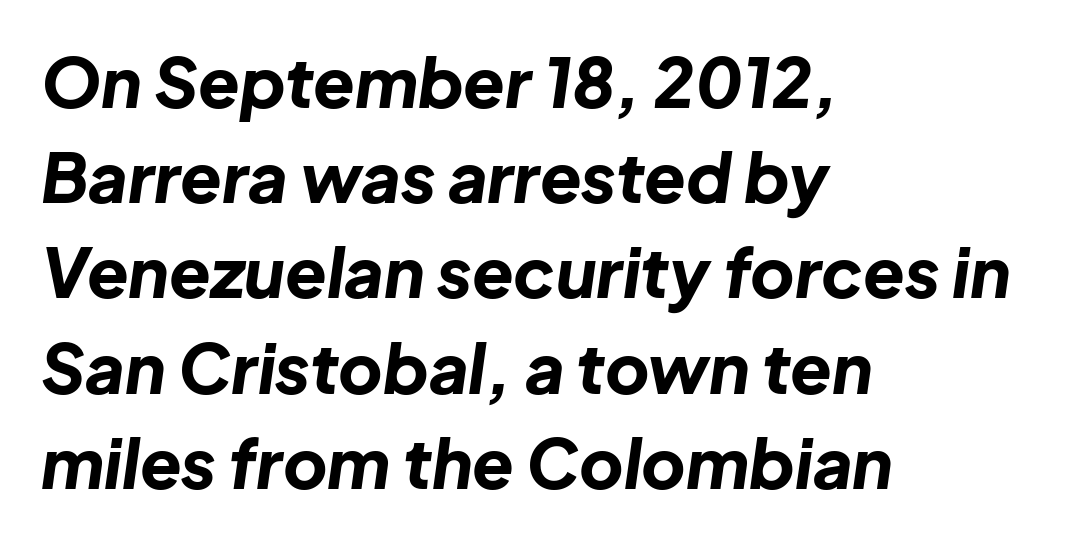
The image shows 68 px bold type, italic (leaning right); set left-aligned, normal line spacing (1.4x), normal letter spacing, not underlined; low stroke contrast and a medium x-height.
